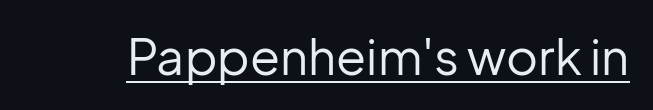
Regarding serifs, this sample does without them. Style check: upright. Is the type heavy? It reads as light-to-regular instead. Note the varied advance widths — an 'i' is clearly narrower than an 'm'. The sample's only ornament is a line tracing under the words.
